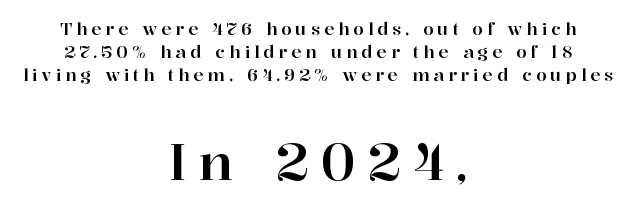
{"serif": "yes", "italic": "no", "width": "normal", "stroke_contrast": "high", "x_height": "medium", "monospaced": "no", "underline": "no", "align": "center", "line_spacing": "normal", "line_spacing_ratio": 1.34, "letter_spacing": "wide", "letter_spacing_em": 0.23, "larger_block": "second", "size_ratio": 3.0, "glyph_px": 51}
